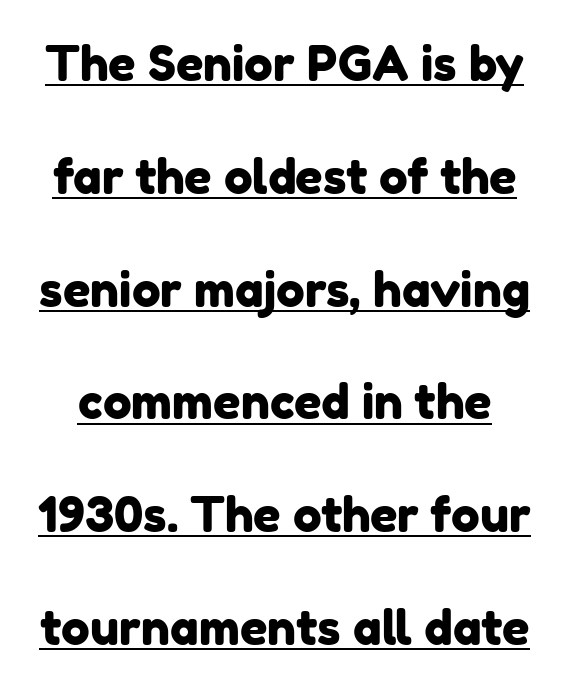
This is underlined copy, the kind a proofreader might mark for attention. Is there much room between lines? Yes — plenty of vertical air separates them. Stroke terminals: plain, sans-serif. Is this a fixed-width face? No — the glyphs have proportional, varying widths. The face used here is rendered with its standard letterfit.
